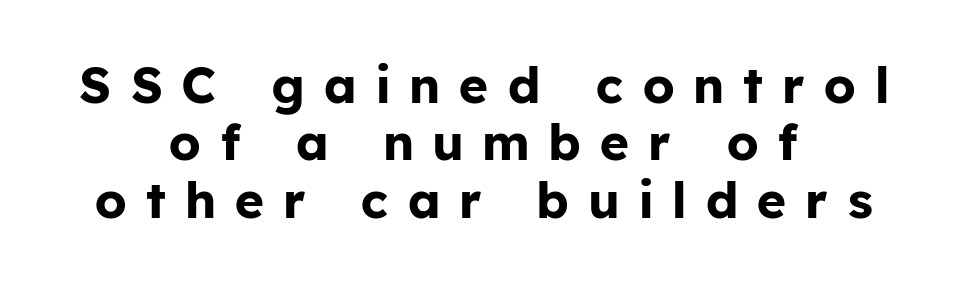
The image shows 50 px bold sans-serif type, upright; set centered, tight line spacing (1.15x), unusually wide letter spacing (+0.4 em), not underlined; low stroke contrast and a medium x-height.
